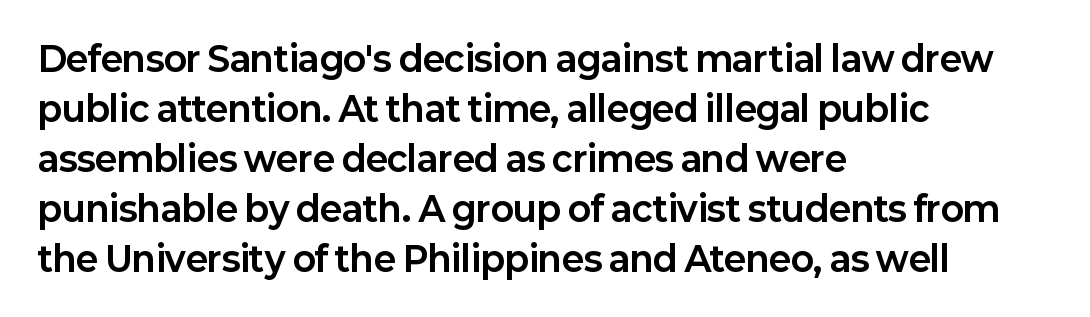
Looks like regular typesetting: each glyph gets only the width it needs. These lines are set flush left with a ragged right edge. The face used here is a sans, in the tradition of grotesques and geometrics. The rendering keeps characters at their native spacing. Characters remain perfectly vertical along every line. The lines sit at an ordinary, default distance from one another.
